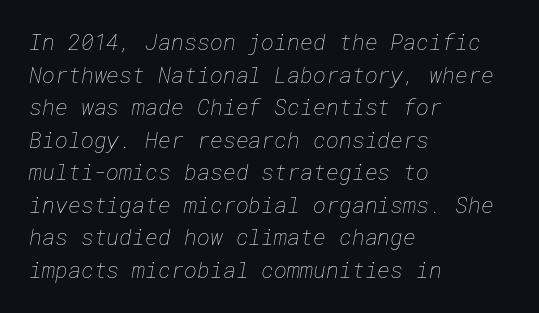
You could call the tracking neutral — neither tight nor loose. Counters stay open thanks to moderate or lighter strokes. Compared with typical paragraphs, the rows here are spaced about the same. Plain, unruled lines of type.
